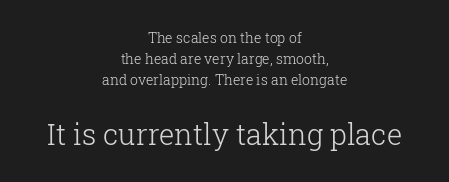
The image shows 29 px light serif type, upright; set centered, normal line spacing (1.5x), normal letter spacing, not underlined; the second (bottom) block is 2.07x larger; low stroke contrast and a medium x-height.
